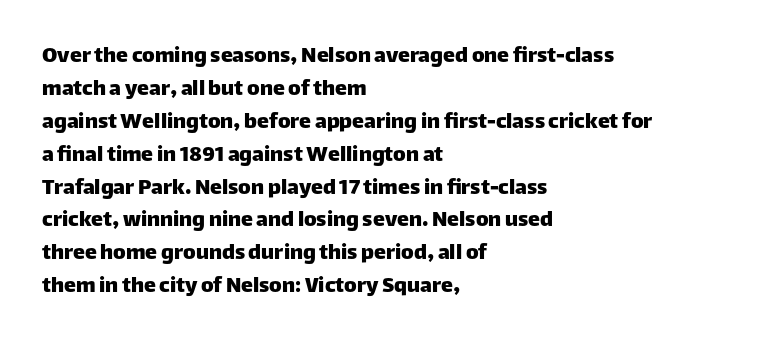
Q: Is the text italic (slanted)? A: No, it is upright.
Q: Is the text underlined? A: No.
Q: How is the paragraph aligned? A: Left-aligned.
Q: Is the spacing between letters normal or unusually wide? A: Normal.
Q: Is the spacing between lines tight, normal or loose? A: Normal.
